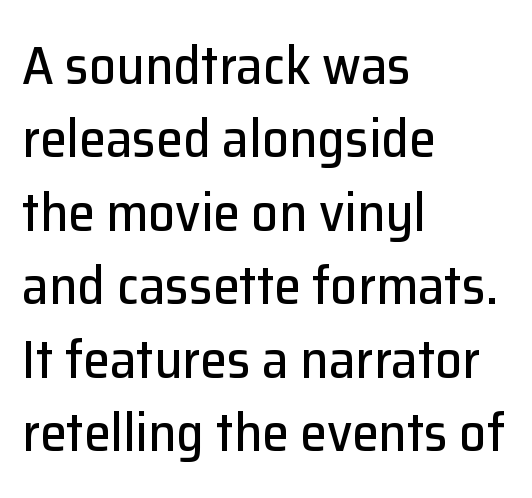
The image shows 54 px sans-serif type, upright; set left-aligned, normal line spacing (1.36x), normal letter spacing, not underlined; low stroke contrast and a medium x-height.
